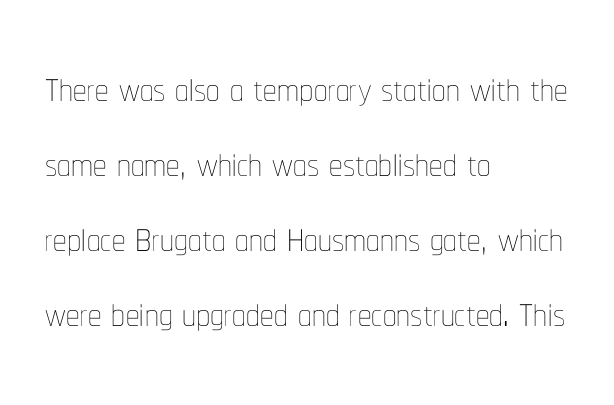
{"italic": "no", "bold": "no", "weight": "thin", "width": "condensed", "stroke_contrast": "low", "x_height": "medium", "monospaced": "no", "underline": "no", "align": "left", "line_spacing": "normal", "line_spacing_ratio": 1.39, "letter_spacing": "normal", "letter_spacing_em": 0.0, "glyph_px": 54}
